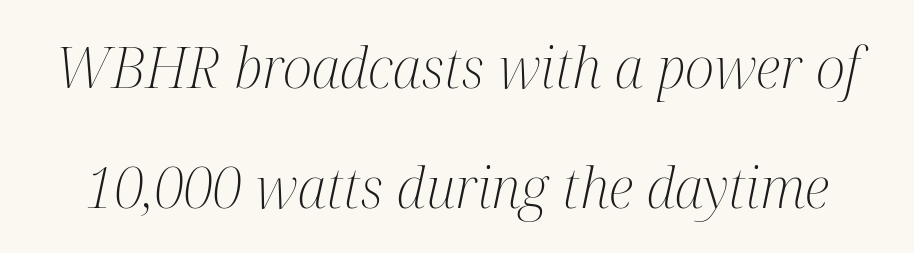
The typeface chosen for these lines features serifs. Spacing verdict: proportional, widths tailored to each character. Check the space under the baseline: it is left empty. The leading is generous, giving the passage an open texture. In terms of posture, this sample is oblique. Nothing unusual about the tracking: characters are spaced as the font intends.
